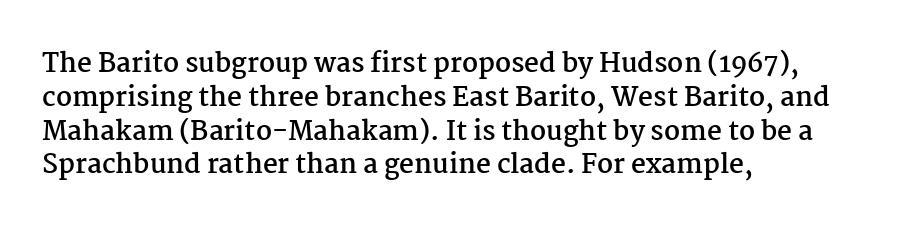
{"italic": "no", "bold": "yes", "underline": "no", "align": "left", "line_spacing": "normal", "line_spacing_ratio": 1.3, "letter_spacing": "normal", "letter_spacing_em": 0.0, "glyph_px": 26}
